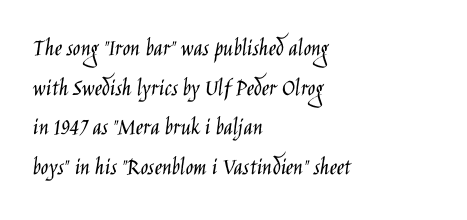
{"bold": "no", "underline": "no", "align": "left", "line_spacing": "normal", "line_spacing_ratio": 1.59, "letter_spacing": "normal", "letter_spacing_em": 0.0, "glyph_px": 25}
